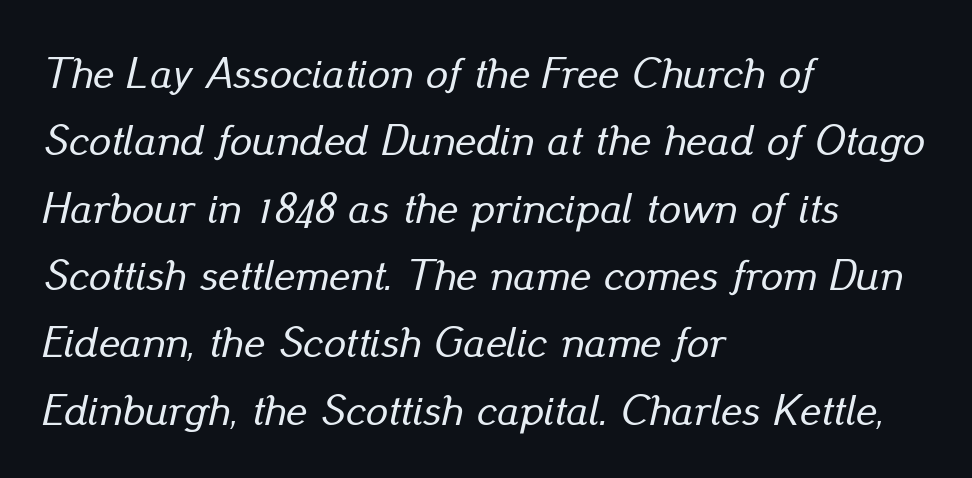
Q: Is the text italic (slanted)? A: Yes, it leans right by about 13 degrees.
Q: Is the text underlined? A: No.
Q: How is the paragraph aligned? A: Left-aligned.
Q: Is the spacing between letters normal or unusually wide? A: Normal.
Q: Is the spacing between lines tight, normal or loose? A: Normal.
Q: Width (condensed, normal, or wide)? A: Normal.
Q: Stroke contrast? A: Low.
Q: x-height? A: Small.
Q: Monospaced? A: No.
